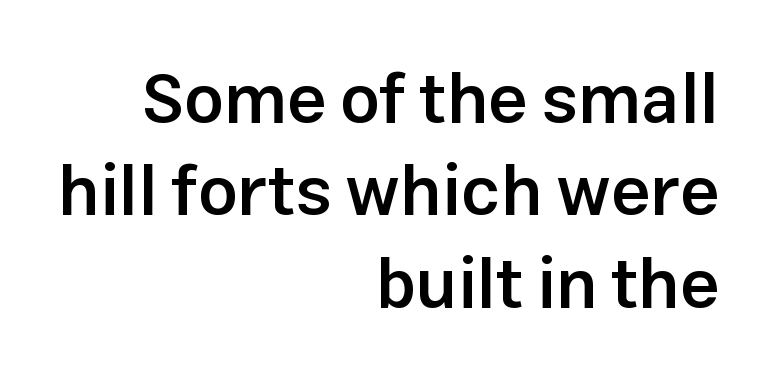
Q: Is the text bold? A: Semi-bold.
Q: Is the text italic (slanted)? A: No, it is upright.
Q: Is the typeface a serif or a sans-serif typeface? A: Sans-serif.
Q: Is the text underlined? A: No.
Q: How is the paragraph aligned? A: Right-aligned.
Q: Is the spacing between letters normal or unusually wide? A: Normal.
Q: Is the spacing between lines tight, normal or loose? A: Normal.
Q: Width (condensed, normal, or wide)? A: Normal.
Q: Stroke contrast? A: Low.
Q: x-height? A: Medium.
Q: Monospaced? A: No.
